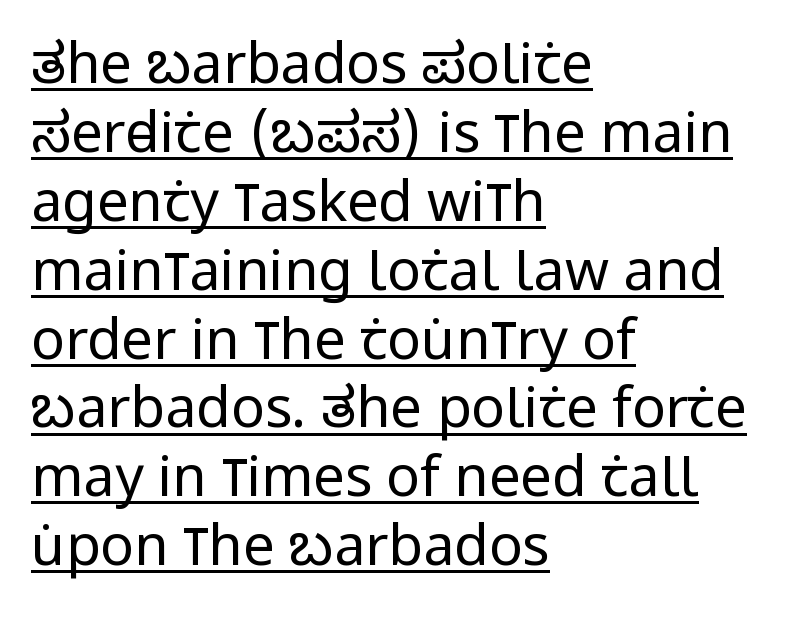
Q: Is the text bold? A: No.
Q: Is the text italic (slanted)? A: No, it is upright.
Q: Is the typeface a serif or a sans-serif typeface? A: Sans-serif.
Q: Is the text underlined? A: Yes.
Q: How is the paragraph aligned? A: Left-aligned.
Q: Is the spacing between letters normal or unusually wide? A: Normal.
Q: Width (condensed, normal, or wide)? A: Condensed.
Q: Stroke contrast? A: Low.
Q: x-height? A: Large.
Q: Monospaced? A: No.
